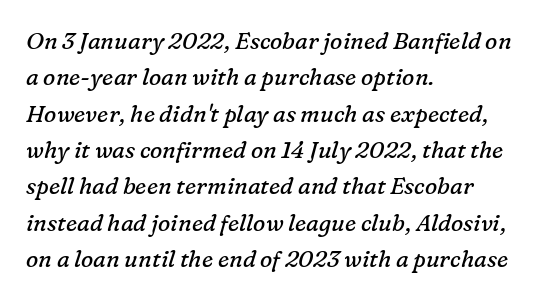
The image shows 23 px text type, italic (leaning right); set left-aligned, normal line spacing (1.58x), normal letter spacing, not underlined.
